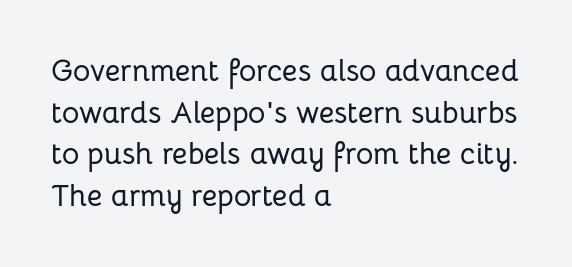
{"serif": "no", "italic": "no", "width": "normal", "stroke_contrast": "low", "x_height": "medium", "monospaced": "no", "underline": "no", "align": "left", "line_spacing": "normal", "line_spacing_ratio": 1.39, "letter_spacing": "normal", "letter_spacing_em": 0.0, "glyph_px": 30}
